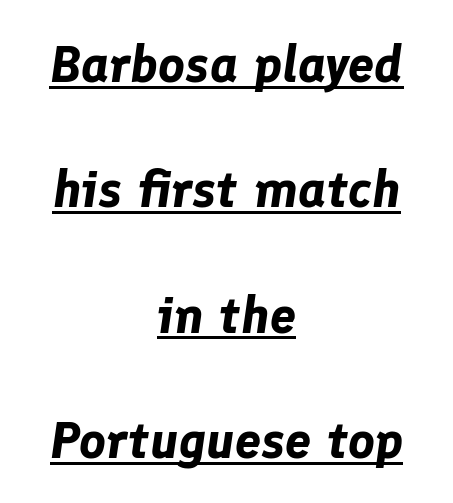
Compared with a flush-left layout, this one balances lines on the center instead. Interline gaps are noticeably wide in this sample. Here the designer chose a conventional face with non-uniform glyph widths. A full-strength bold gives these letters their thick strokes. There's an unmistakable incline to the writing here.
